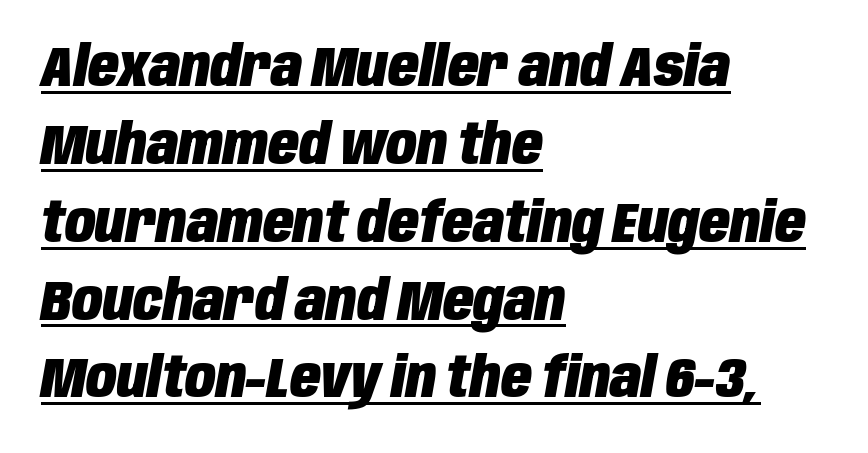
The image shows 56 px heavy, condensed type, italic (leaning right); set left-aligned, normal line spacing (1.39x), normal letter spacing, underlined; low stroke contrast and a large x-height.
